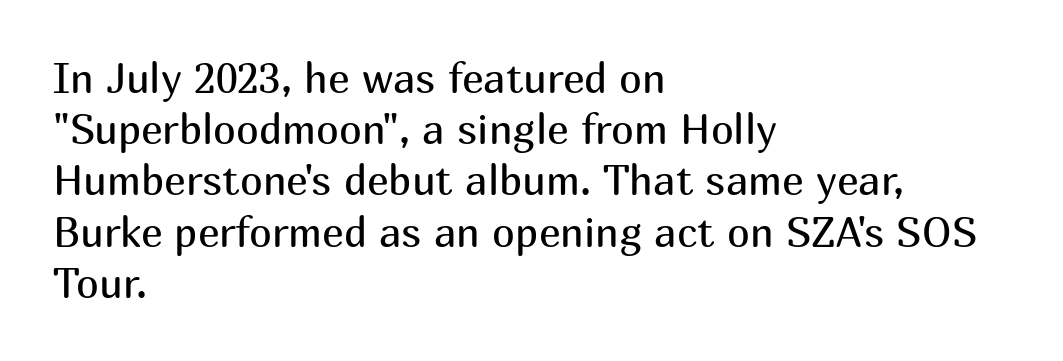
{"serif": "no", "italic": "no", "bold": "no", "weight": "regular", "width": "normal", "stroke_contrast": "medium", "x_height": "medium", "monospaced": "no", "underline": "no", "align": "left", "line_spacing": "normal", "line_spacing_ratio": 1.25, "letter_spacing": "normal", "letter_spacing_em": 0.0, "glyph_px": 41}
